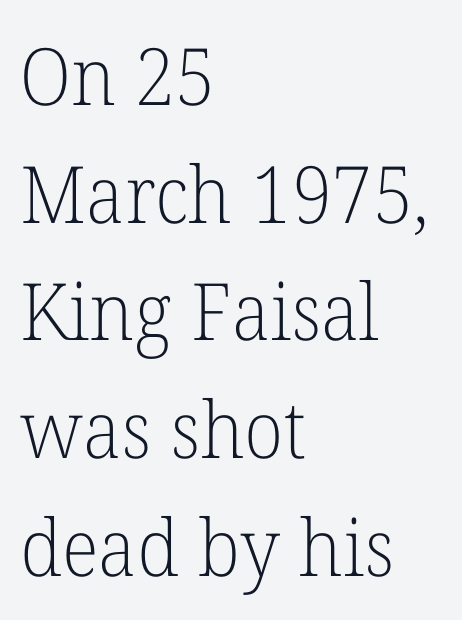
Q: Is the text bold? A: No.
Q: Is the text italic (slanted)? A: No, it is upright.
Q: Is the typeface a serif or a sans-serif typeface? A: Serif.
Q: Is the text underlined? A: No.
Q: How is the paragraph aligned? A: Left-aligned.
Q: Is the spacing between letters normal or unusually wide? A: Normal.
Q: Is the spacing between lines tight, normal or loose? A: Normal.
Q: Width (condensed, normal, or wide)? A: Normal.
Q: Stroke contrast? A: Low.
Q: x-height? A: Medium.
Q: Monospaced? A: No.
